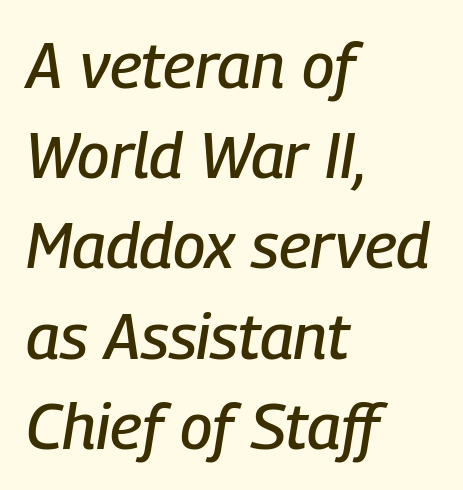
{"italic": "yes", "lean": "right", "slant_degrees": 9, "width": "condensed", "stroke_contrast": "low", "x_height": "medium", "monospaced": "no", "underline": "no", "align": "left", "line_spacing": "normal", "line_spacing_ratio": 1.41, "letter_spacing": "normal", "letter_spacing_em": 0.0, "glyph_px": 64}
